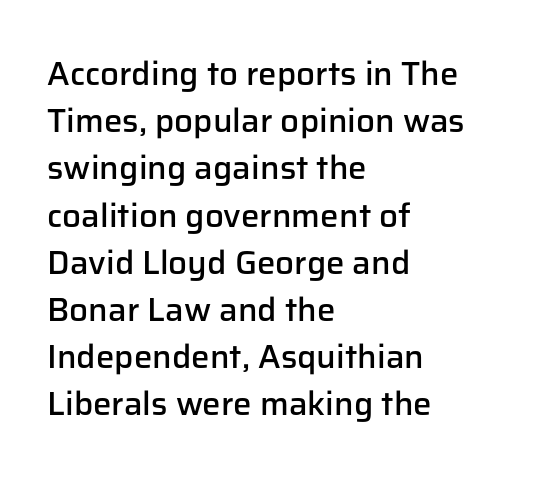
Letter spacing: default. This block has exactly the height ordinary leading produces. Quick note: underline off. Teacher's note: observe the even left margin — that is flush-left alignment.
